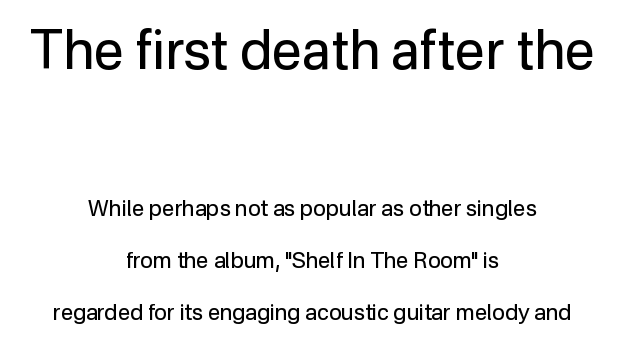
{"serif": "no", "italic": "no", "bold": "no", "weight": "regular", "width": "normal", "stroke_contrast": "low", "x_height": "medium", "monospaced": "no", "underline": "no", "align": "center", "line_spacing": "loose", "line_spacing_ratio": 2.38, "letter_spacing": "normal", "letter_spacing_em": 0.0, "larger_block": "first", "size_ratio": 2.45, "glyph_px": 54}
